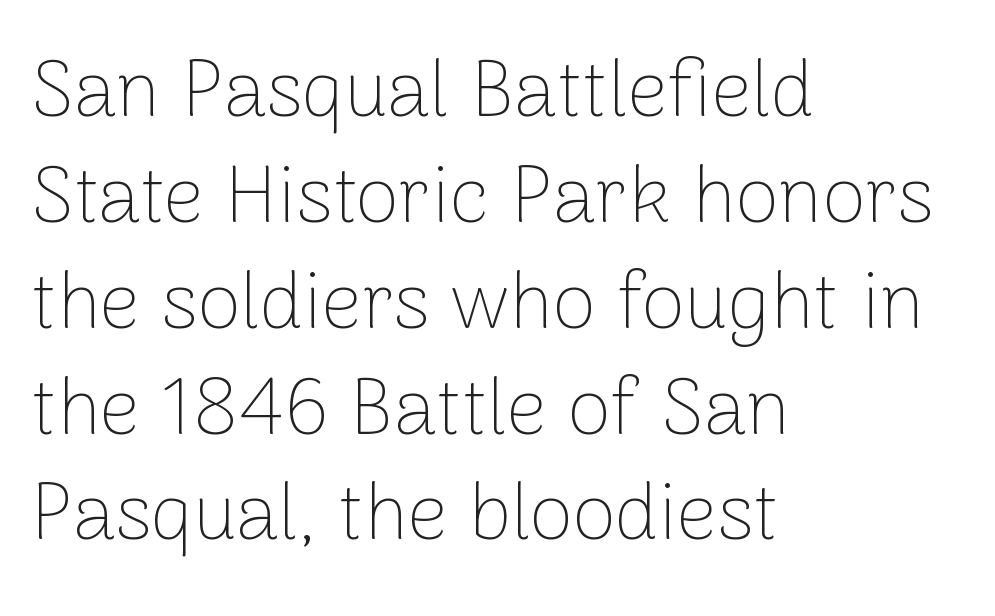
The image shows 79 px thin sans-serif type, upright; set left-aligned, normal line spacing (1.34x), normal letter spacing, not underlined; low stroke contrast and a medium x-height.
